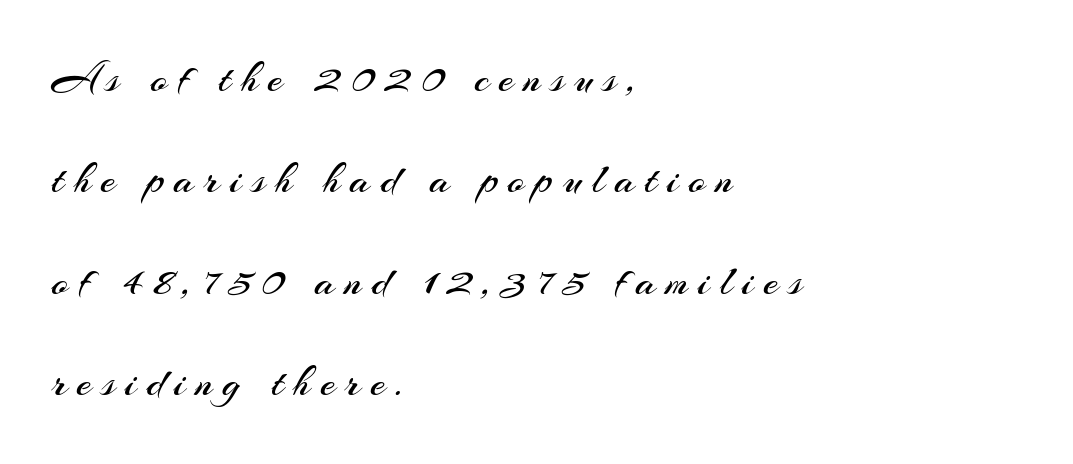
Q: Is the text bold? A: No.
Q: Is the text italic (slanted)? A: Yes.
Q: Is the typeface a serif or a sans-serif typeface? A: Sans-serif.
Q: Is the text underlined? A: No.
Q: How is the paragraph aligned? A: Left-aligned.
Q: Is the spacing between letters normal or unusually wide? A: Unusually wide.
Q: Is the spacing between lines tight, normal or loose? A: Loose.
Q: Width (condensed, normal, or wide)? A: Normal.
Q: Stroke contrast? A: Medium.
Q: x-height? A: Small.
Q: Monospaced? A: No.
